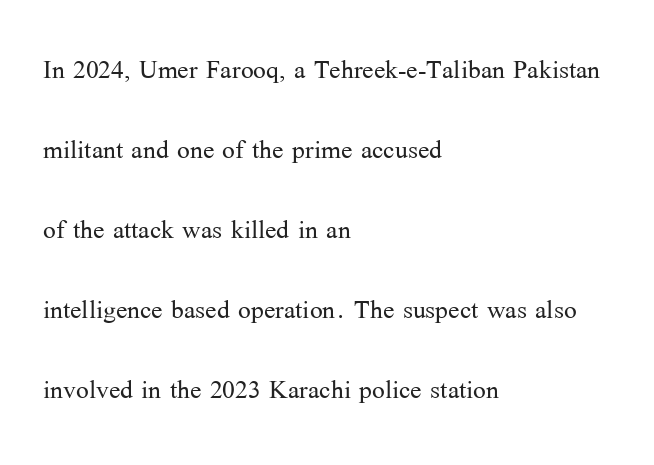
{"serif": "yes", "italic": "no", "bold": "no", "weight": "light", "width": "normal", "stroke_contrast": "medium", "x_height": "medium", "monospaced": "no", "underline": "no", "align": "left", "line_spacing": "loose", "line_spacing_ratio": 2.35, "letter_spacing": "normal", "letter_spacing_em": 0.0, "glyph_px": 34}
